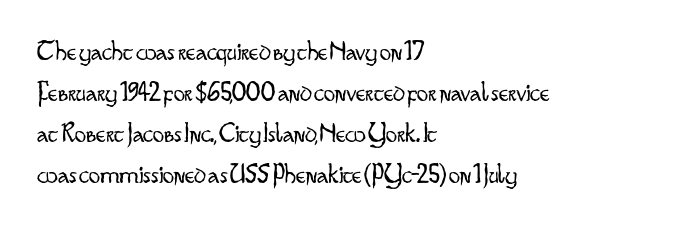
The image shows 28 px light, condensed sans-serif type, upright; set left-aligned, normal line spacing (1.46x), normal letter spacing, not underlined; low stroke contrast and a small x-height.
